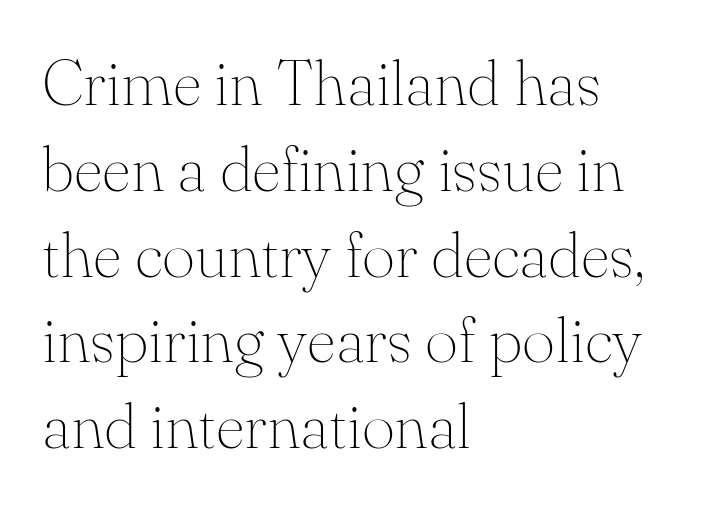
{"serif": "yes", "italic": "no", "bold": "no", "weight": "thin", "width": "normal", "stroke_contrast": "medium", "x_height": "small", "monospaced": "no", "underline": "no", "align": "left", "line_spacing": "normal", "line_spacing_ratio": 1.34, "letter_spacing": "normal", "letter_spacing_em": 0.0, "glyph_px": 64}
